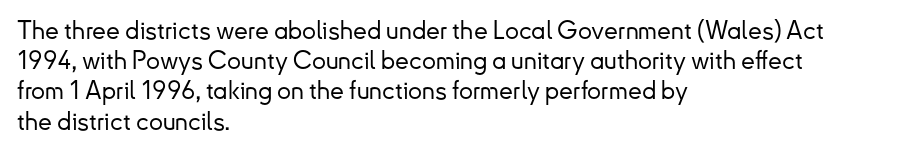
{"italic": "no", "underline": "no", "align": "left", "line_spacing_ratio": 1.21, "letter_spacing": "normal", "letter_spacing_em": 0.0, "glyph_px": 25}
